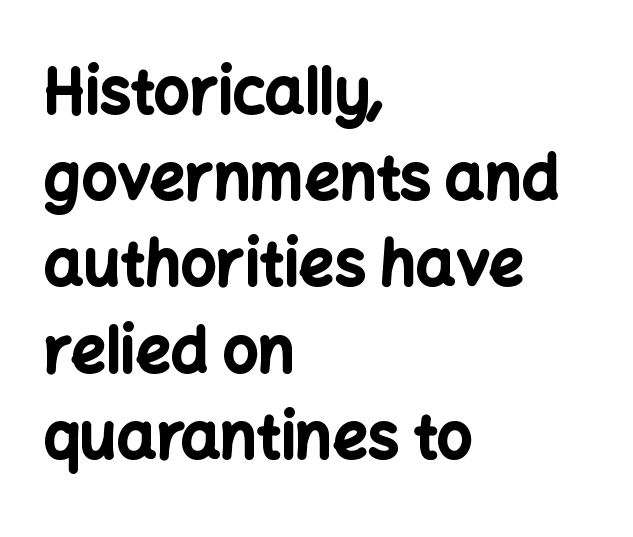
Q: Is the text bold? A: Yes.
Q: Is the text italic (slanted)? A: No, it is upright.
Q: Is the typeface a serif or a sans-serif typeface? A: Sans-serif.
Q: Is the text underlined? A: No.
Q: How is the paragraph aligned? A: Left-aligned.
Q: Is the spacing between letters normal or unusually wide? A: Normal.
Q: Is the spacing between lines tight, normal or loose? A: Normal.
Q: Width (condensed, normal, or wide)? A: Normal.
Q: Stroke contrast? A: Low.
Q: x-height? A: Medium.
Q: Monospaced? A: No.
